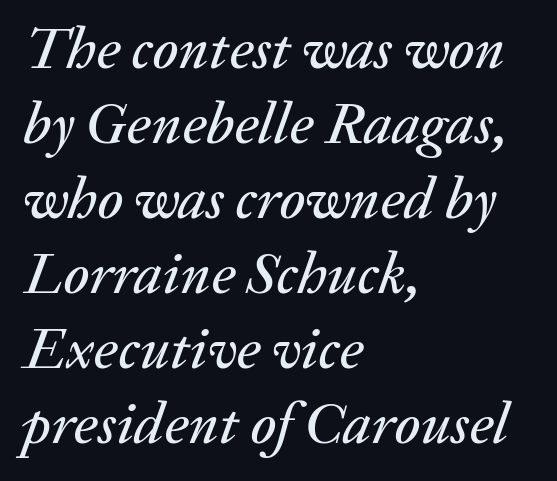
The image shows 59 px text type, italic (leaning right); set left-aligned, normal line spacing (1.27x), normal letter spacing, not underlined; medium stroke contrast and a medium x-height.
